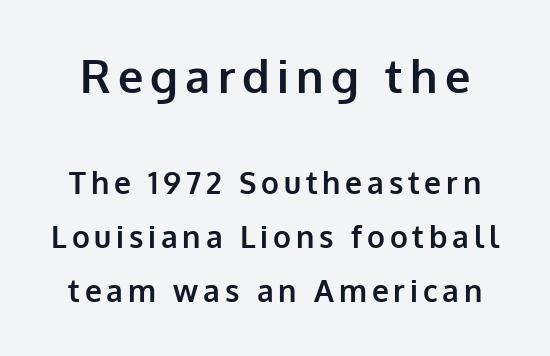
The image shows 45 px bold sans-serif type, upright; set line spacing 1.8x, not underlined; the first (top) block is 1.5x larger; low stroke contrast and a medium x-height.
